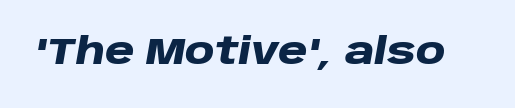
{"italic": "yes", "lean": "right", "slant_degrees": 10, "bold": "yes", "weight": "heavy", "width": "wide", "stroke_contrast": "low", "x_height": "large", "monospaced": "no", "underline": "no", "letter_spacing": "normal", "letter_spacing_em": 0.0, "glyph_px": 36}
